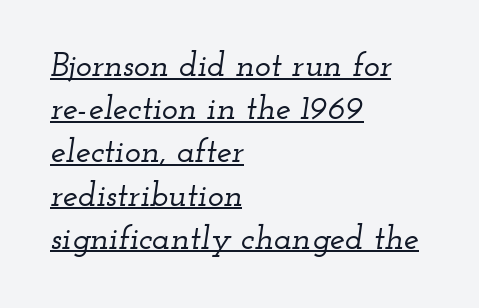
{"serif": "yes", "italic": "yes", "lean": "right", "slant_degrees": 12, "width": "wide", "stroke_contrast": "low", "x_height": "small", "monospaced": "no", "underline": "yes", "align": "left", "line_spacing": "normal", "line_spacing_ratio": 1.27, "letter_spacing": "normal", "letter_spacing_em": 0.0, "glyph_px": 34}
